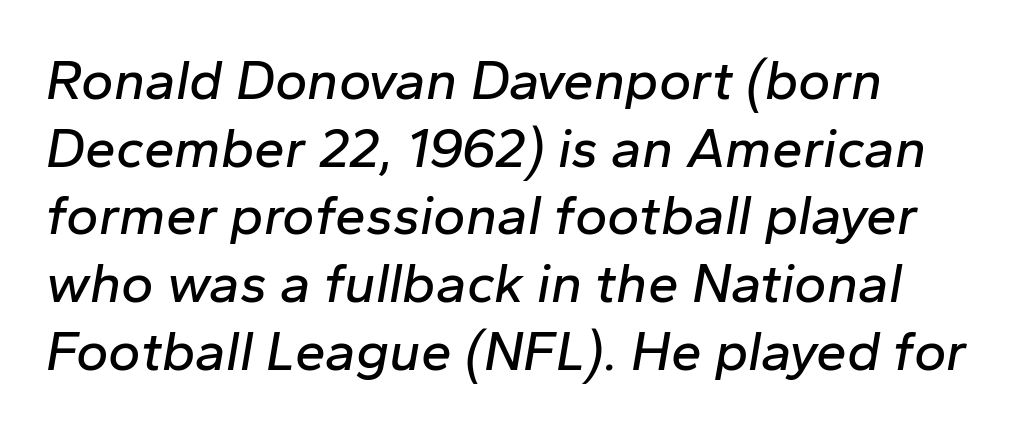
{"italic": "yes", "lean": "right", "slant_degrees": 10, "width": "normal", "stroke_contrast": "low", "x_height": "medium", "monospaced": "no", "underline": "no", "align": "left", "line_spacing_ratio": 1.23, "letter_spacing": "normal", "letter_spacing_em": 0.0, "glyph_px": 55}
